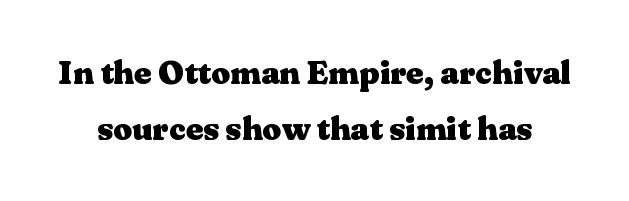
{"serif": "yes", "italic": "no", "bold": "yes", "weight": "heavy", "width": "wide", "stroke_contrast": "medium", "x_height": "medium", "monospaced": "no", "underline": "no", "line_spacing": "normal", "line_spacing_ratio": 1.7, "letter_spacing": "normal", "letter_spacing_em": 0.0, "glyph_px": 33}
